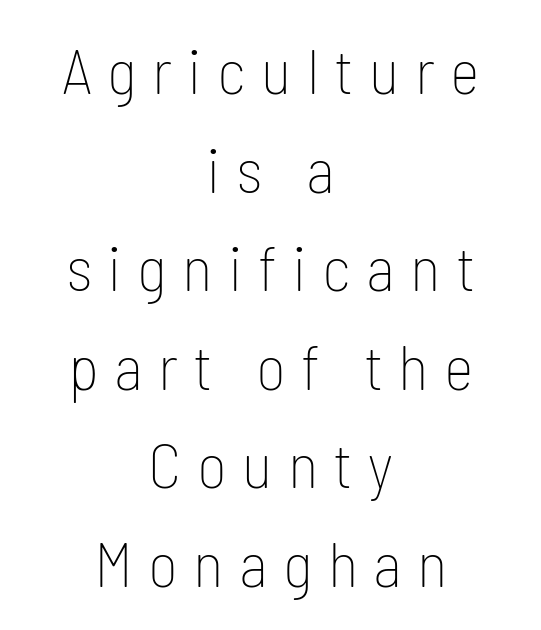
A centered setting, common on invitations and titles, is used for this passage. The passage shown is typed in a proportional face where columns would drift. The strokes are not fattened; the text isn't bold. Style check: upright.
